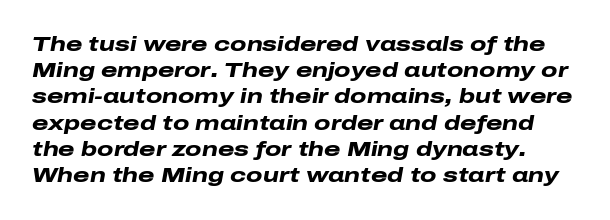
Q: Is the text bold? A: Yes.
Q: Is the text italic (slanted)? A: Yes, it leans right by about 10 degrees.
Q: Is the text underlined? A: No.
Q: Is the spacing between letters normal or unusually wide? A: Normal.
Q: Is the spacing between lines tight, normal or loose? A: Normal.
